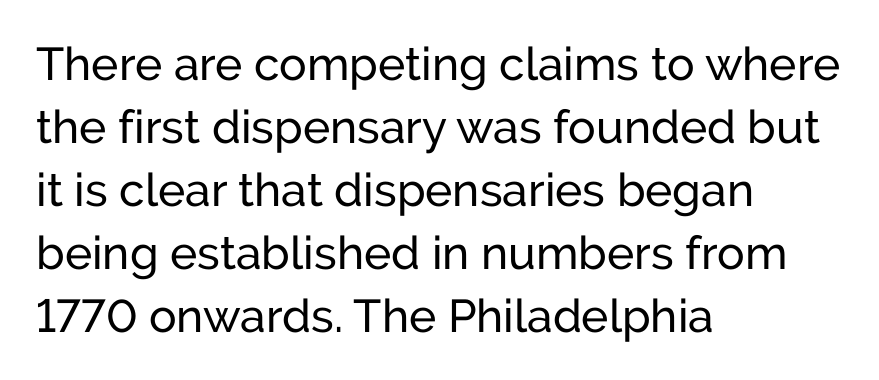
The image shows 46 px regular-weight sans-serif type, upright; set left-aligned, normal line spacing (1.37x), normal letter spacing, not underlined; low stroke contrast and a medium x-height.
